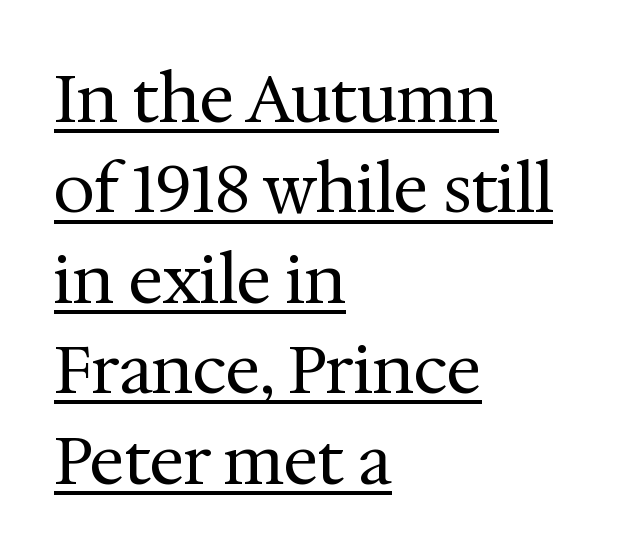
Q: Is the text bold? A: No.
Q: Is the text italic (slanted)? A: No, it is upright.
Q: Is the typeface a serif or a sans-serif typeface? A: Serif.
Q: Is the text underlined? A: Yes.
Q: How is the paragraph aligned? A: Left-aligned.
Q: Is the spacing between letters normal or unusually wide? A: Normal.
Q: Is the spacing between lines tight, normal or loose? A: Normal.
Q: Width (condensed, normal, or wide)? A: Normal.
Q: Stroke contrast? A: Medium.
Q: x-height? A: Medium.
Q: Monospaced? A: No.
